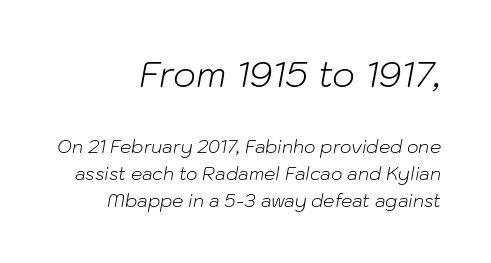
{"italic": "yes", "lean": "right", "slant_degrees": 10, "bold": "no", "weight": "light", "width": "normal", "stroke_contrast": "low", "x_height": "medium", "monospaced": "no", "underline": "no", "align": "right", "line_spacing": "normal", "line_spacing_ratio": 1.52, "letter_spacing": "normal", "letter_spacing_em": 0.0, "larger_block": "first", "size_ratio": 2.0, "glyph_px": 36}
